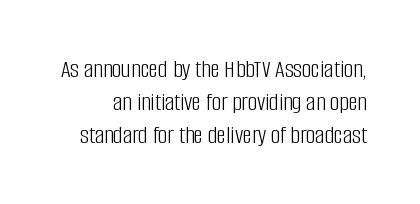
Weight: in the light-to-regular range. A typesetter would mark this as roman, not italic. Default kerning and tracking; the words read as compact shapes. A clean baseline with only descenders dipping below it. Vertically, the passage feels balanced, rows spaced as you'd expect.
